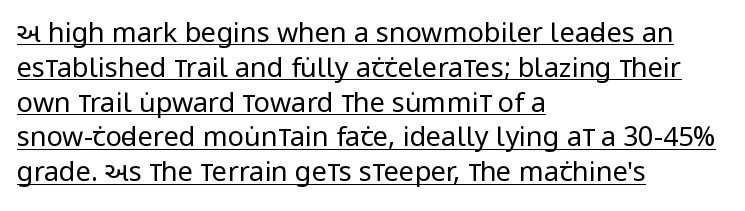
Tracking value appears to be zero — textbook default spacing. Caption: lettering with a line underneath. Every character sits straight up, as roman type does. Heaviness? Minimal to ordinary, like unemphasized prose. The space between consecutive lines is moderate.
